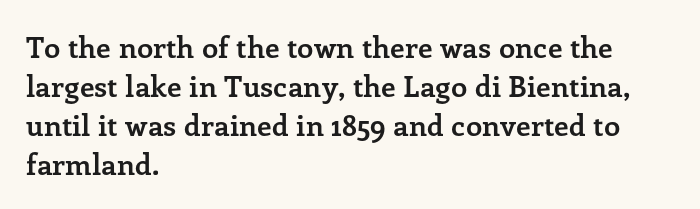
{"serif": "yes", "italic": "no", "bold": "yes", "weight": "semibold", "width": "normal", "stroke_contrast": "low", "x_height": "medium", "monospaced": "no", "underline": "no", "align": "left", "line_spacing": "normal", "line_spacing_ratio": 1.34, "letter_spacing": "normal", "letter_spacing_em": 0.0, "glyph_px": 29}
